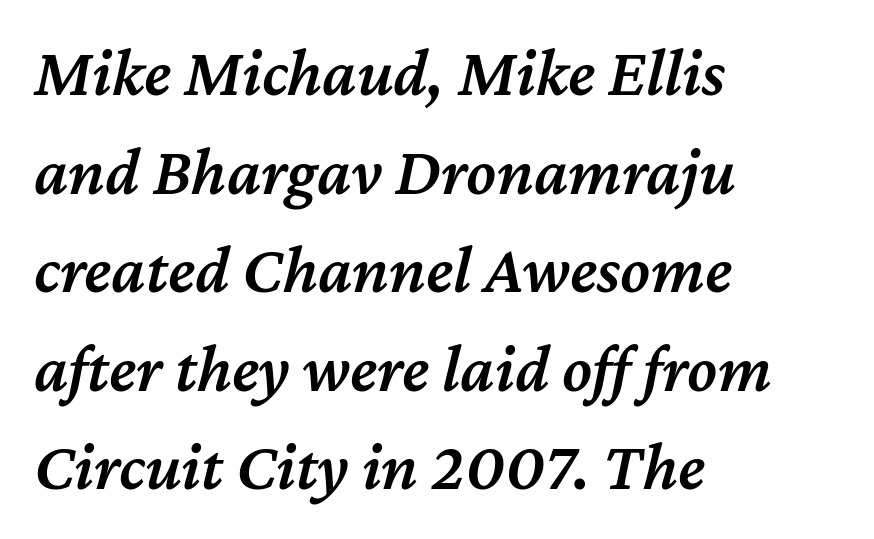
The image shows 68 px semibold type, italic (leaning right); set left-aligned, normal line spacing (1.45x), normal letter spacing, not underlined; medium stroke contrast and a medium x-height.
